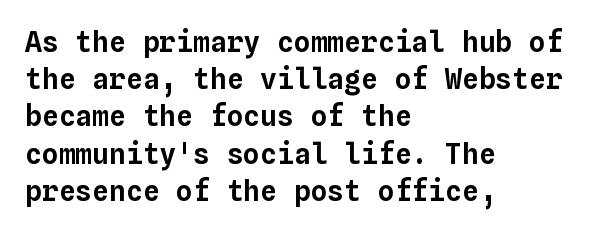
{"italic": "no", "width": "normal", "stroke_contrast": "low", "x_height": "medium", "monospaced": "yes", "underline": "no", "align": "left", "line_spacing": "normal", "line_spacing_ratio": 1.33, "letter_spacing": "normal", "letter_spacing_em": 0.0, "glyph_px": 28}
